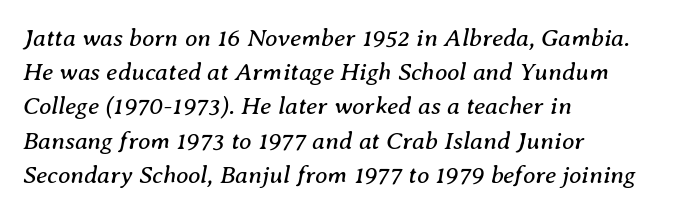
The image shows 25 px text type, italic (leaning right); set left-aligned, normal line spacing (1.37x), normal letter spacing, not underlined.
